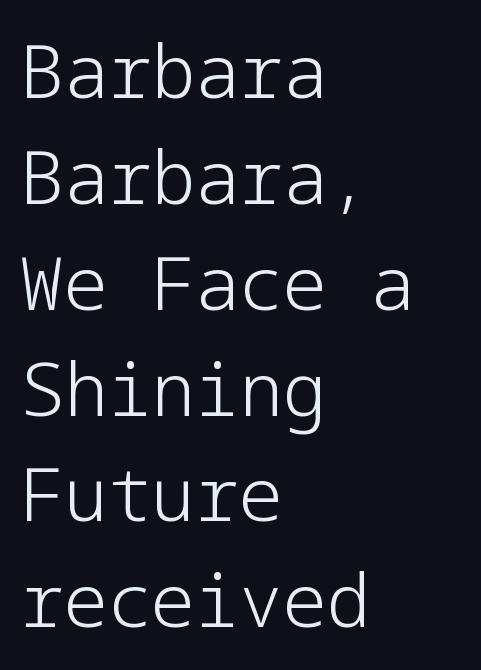
The image shows 73 px light sans-serif type, upright; set left-aligned, normal line spacing (1.45x), normal letter spacing, not underlined; low stroke contrast and a medium x-height.
